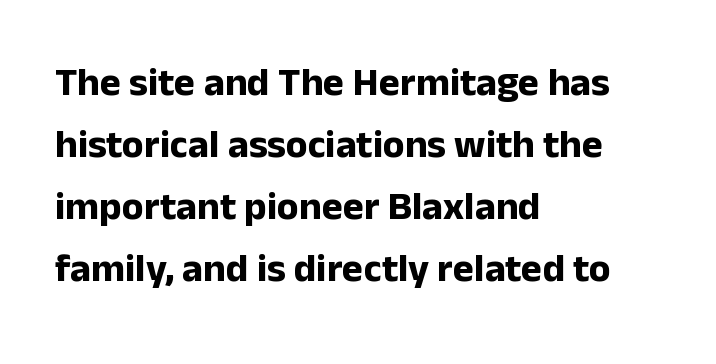
The image shows 40 px bold sans-serif type, upright; set left-aligned, normal line spacing (1.55x), normal letter spacing, not underlined; low stroke contrast and a medium x-height.
